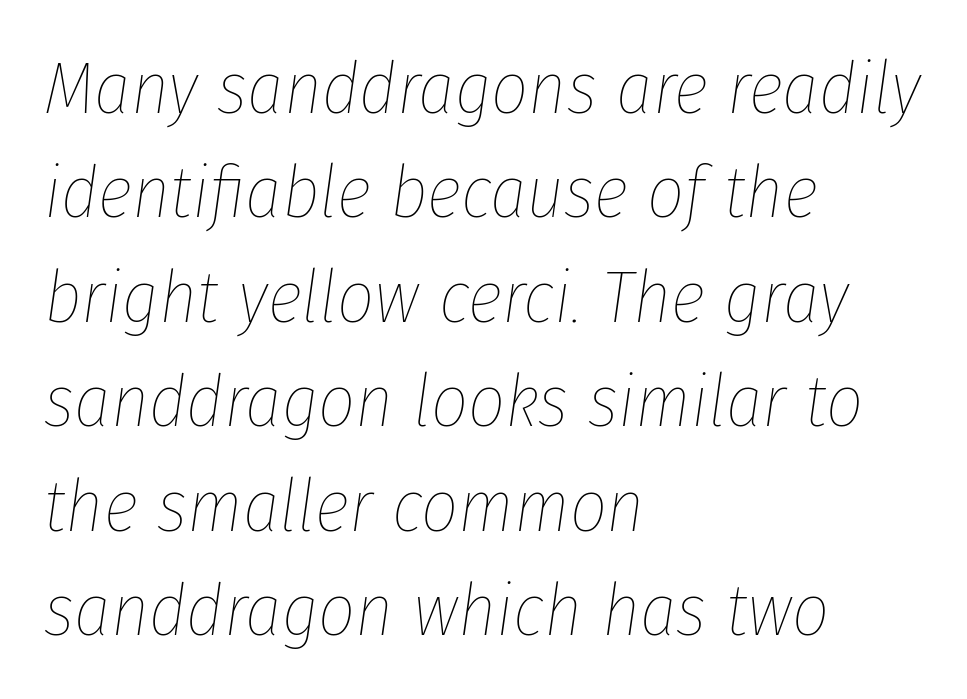
Q: Is the text bold? A: No.
Q: Is the text italic (slanted)? A: Yes, it leans right by about 8 degrees.
Q: Is the text underlined? A: No.
Q: How is the paragraph aligned? A: Left-aligned.
Q: Is the spacing between letters normal or unusually wide? A: Normal.
Q: Is the spacing between lines tight, normal or loose? A: Normal.
Q: Width (condensed, normal, or wide)? A: Condensed.
Q: Stroke contrast? A: Low.
Q: x-height? A: Medium.
Q: Monospaced? A: No.
